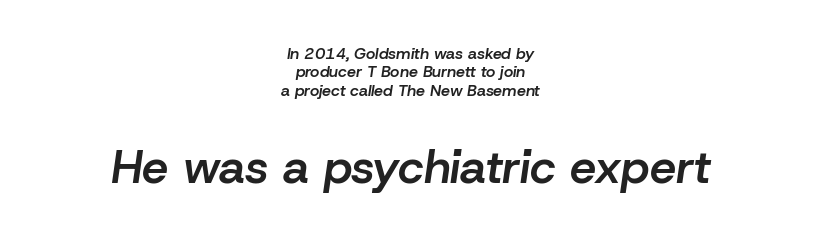
Q: Is the text bold? A: Semi-bold.
Q: Is the text italic (slanted)? A: Yes, it leans right by about 8 degrees.
Q: Is the text underlined? A: No.
Q: How is the paragraph aligned? A: Centered.
Q: Is the spacing between letters normal or unusually wide? A: Normal.
Q: Is the spacing between lines tight, normal or loose? A: Tight.
Q: Which block of text is set in a larger size, the first (top) or the second (bottom)? A: The second (bottom) one.
Q: Width (condensed, normal, or wide)? A: Normal.
Q: Stroke contrast? A: Low.
Q: x-height? A: Medium.
Q: Monospaced? A: No.
